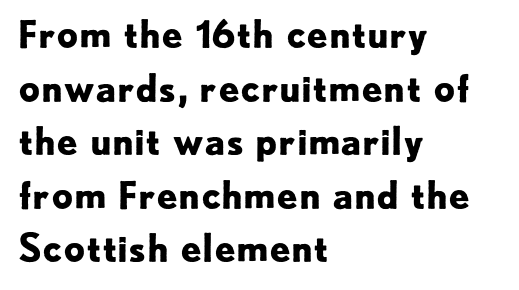
{"serif": "no", "italic": "no", "bold": "yes", "weight": "bold", "width": "normal", "stroke_contrast": "low", "x_height": "small", "monospaced": "no", "underline": "no", "align": "left", "line_spacing": "normal", "line_spacing_ratio": 1.41, "letter_spacing": "normal", "letter_spacing_em": 0.0, "glyph_px": 38}
